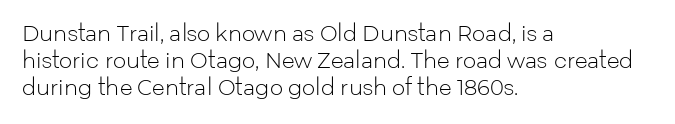
The passage shown is not underscored anywhere. Summary of vertical rhythm: regular, with standard interline spacing. The rag falls on the right side of this text block. Notice how the stems are strictly vertical — no italics here. Vertical stems look standard width or narrower in stroke.
